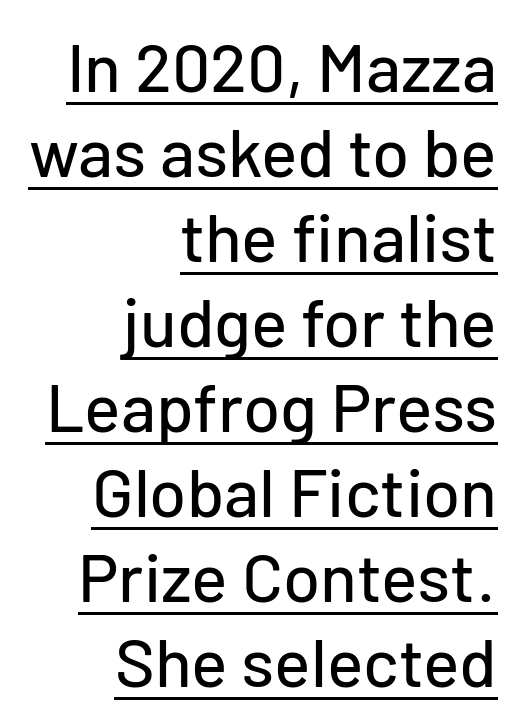
{"serif": "no", "italic": "no", "width": "normal", "stroke_contrast": "low", "x_height": "medium", "monospaced": "no", "underline": "yes", "align": "right", "line_spacing": "normal", "line_spacing_ratio": 1.25, "letter_spacing": "normal", "letter_spacing_em": 0.0, "glyph_px": 68}
